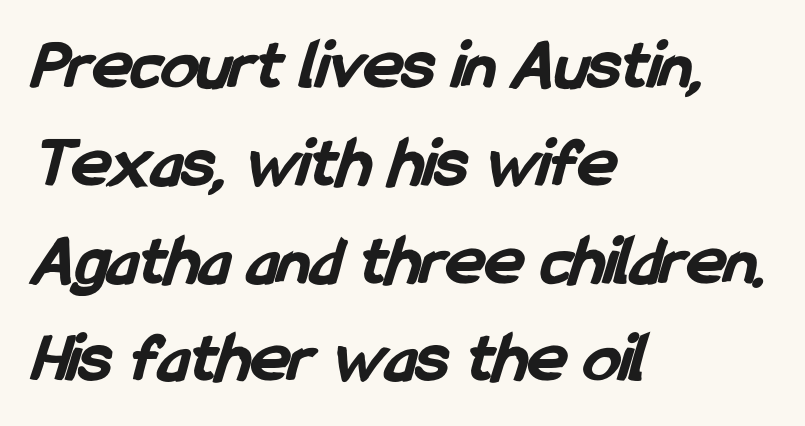
Quick note: interline space is typical. The characters display no serif detailing; their extremities are plain. The lines are quadded left. Glance below the letters and you will spot only blank space. Think of a printed novel: that variable character pitch is what you see here.
